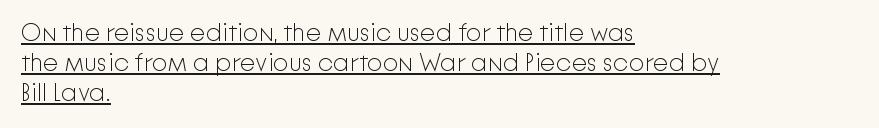
Q: Is the text bold? A: No.
Q: Is the text italic (slanted)? A: No, it is upright.
Q: Is the text underlined? A: Yes.
Q: How is the paragraph aligned? A: Left-aligned.
Q: Is the spacing between letters normal or unusually wide? A: Normal.
